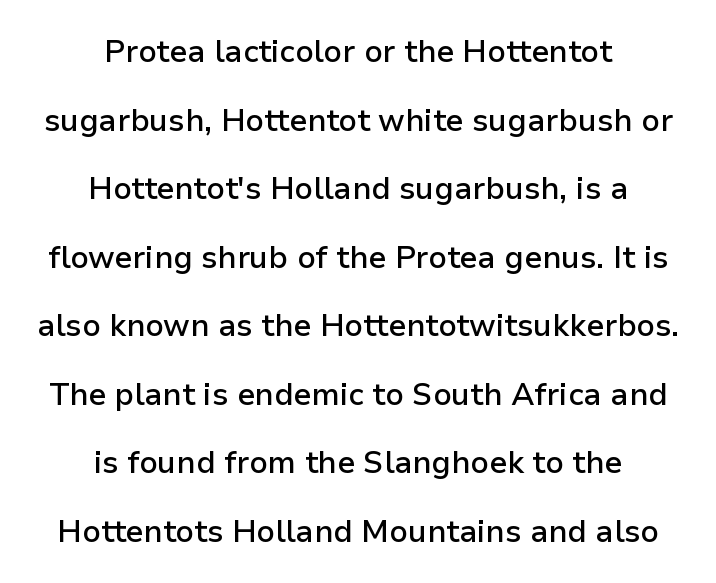
The passage is arranged like a title page — every line centered. Note the varied advance widths — an 'i' is clearly narrower than an 'm'. This rendering leaves character spacing at its baseline value. The characters look somewhat weighty, a semibold short of true bold. In terms of posture, this sample is upright. Each new line begins a long way beneath the previous one.
